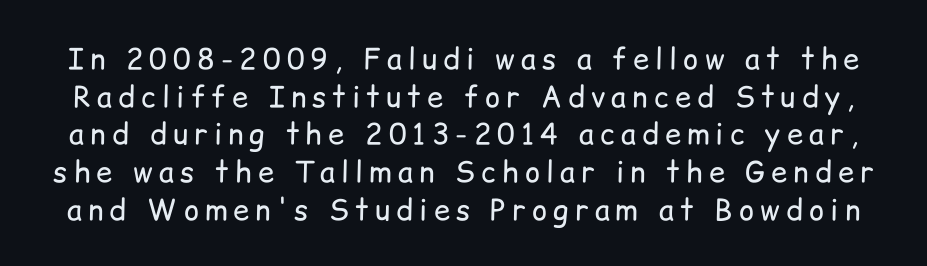
A roman cut, with each character standing at attention. The letterforms stand isolated, each surrounded by extra space. Proportional: the letters do not fall into vertical columns. Plain, unruled lines of type.
